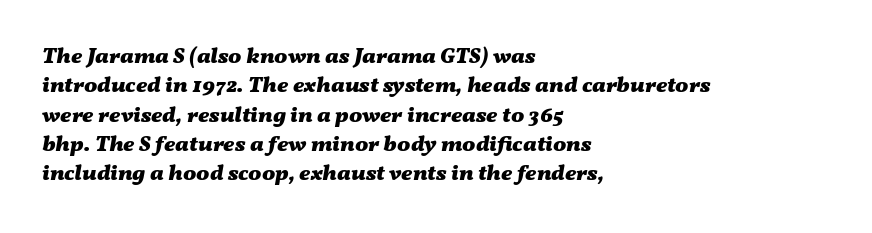
If you measured baseline to baseline, you'd find a middling distance. Looking at the ascenders, they clearly lean. The rendering keeps characters at their native spacing. Words float on clear page, feet unadorned. Typographic density is high because the face is bold. The rag falls on the right side of this text block.
